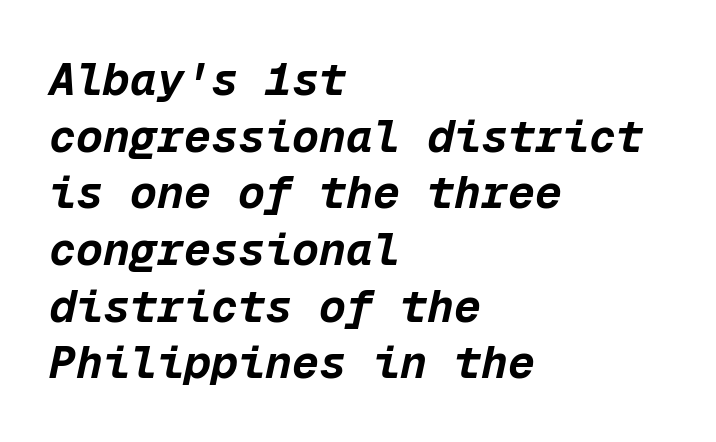
The image shows 45 px bold type, italic (leaning right), monospaced; set left-aligned, normal line spacing (1.26x), normal letter spacing, not underlined; low stroke contrast and a medium x-height.
